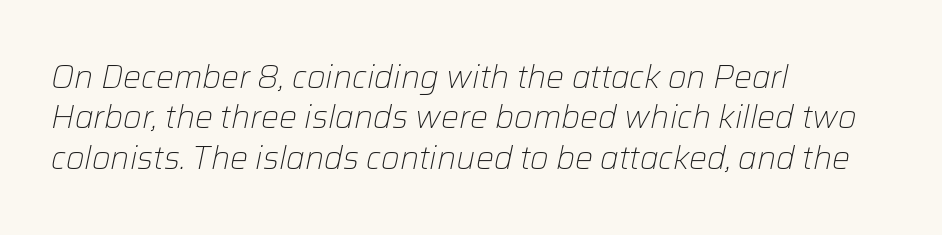
Underline: absent. Stroke thickness stays within the range of a standard reading face or lighter. You could not count columns in this text — the font is proportionally spaced. These lines were composed using italics.
